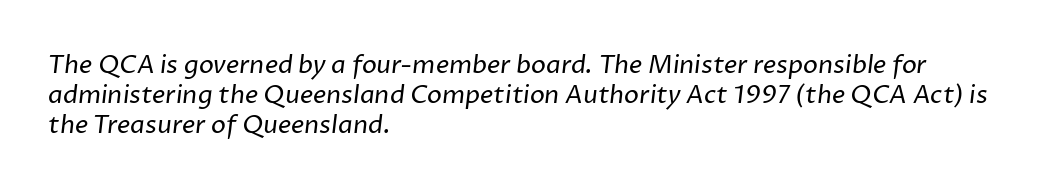
This sample is left-justified, so line endings fall wherever the words run out. A bare baseline throughout the passage. Glyph-to-glyph distance matches everyday printed text. Think standard paragraph weight, or any step lighter than that.
